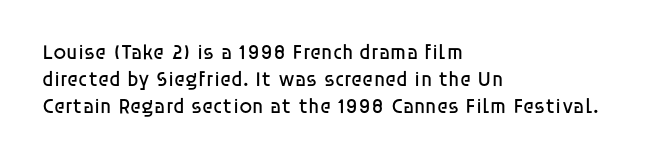
{"italic": "no", "bold": "no", "underline": "no", "align": "left", "line_spacing": "normal", "line_spacing_ratio": 1.28, "letter_spacing": "normal", "letter_spacing_em": 0.0, "glyph_px": 21}
